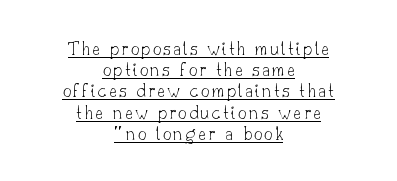
The image shows 21 px text type, upright; set centered, tight line spacing (1.01x), underlined.
